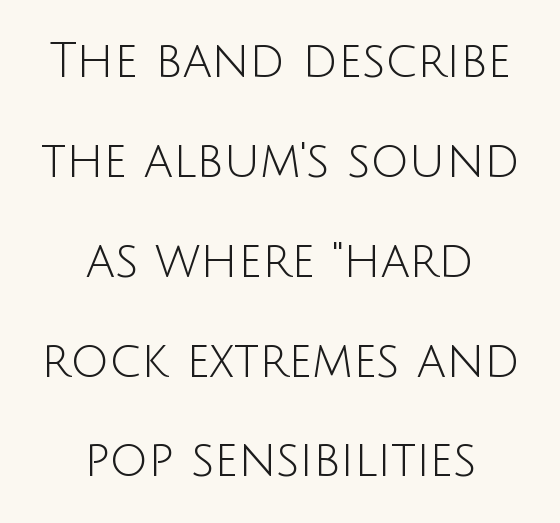
Q: Is the text bold? A: No.
Q: Is the text italic (slanted)? A: No, it is upright.
Q: Is the typeface a serif or a sans-serif typeface? A: Sans-serif.
Q: Is the text underlined? A: No.
Q: How is the paragraph aligned? A: Centered.
Q: Is the spacing between letters normal or unusually wide? A: Normal.
Q: Is the spacing between lines tight, normal or loose? A: Loose.
Q: Width (condensed, normal, or wide)? A: Normal.
Q: Stroke contrast? A: Low.
Q: x-height? A: Large.
Q: Monospaced? A: No.
